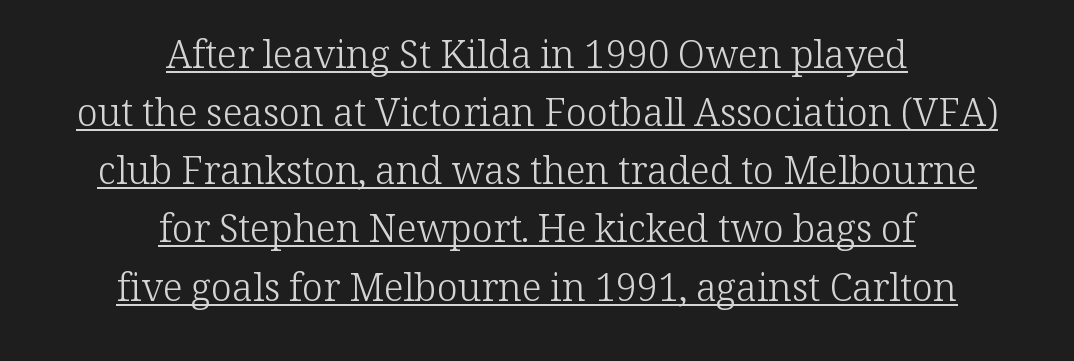
Posture: vertical. This sample carries an underscore along the baseline area. A centered setting, common on invitations and titles, is used for this passage. The rendering uses natural spacing where letterforms have individual widths. What's the leading like? Ordinary, nothing unusual.
